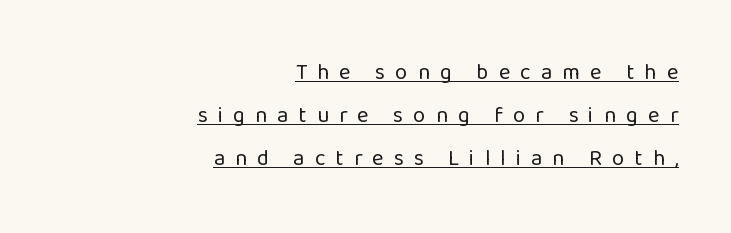
Line ends are locked; line starts wander. A quiet, ordinary-to-light weight characterises the typeface. Loose tracking; the words dissolve into strings of separated letters. Widely set lines give the paragraph a tall, airy silhouette. A rule runs beneath these lines of type. This sample uses an upright cut, with every glyph sitting square on the baseline.
